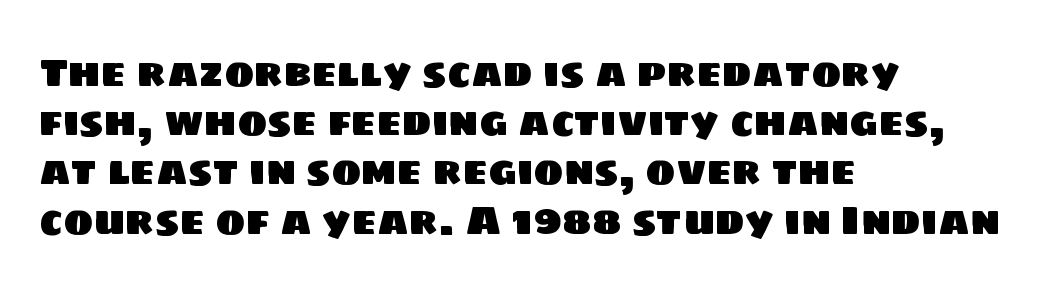
{"serif": "no", "width": "normal", "stroke_contrast": "low", "x_height": "large", "monospaced": "no", "underline": "no", "align": "left", "line_spacing_ratio": 1.23, "letter_spacing": "normal", "letter_spacing_em": 0.0, "glyph_px": 40}
